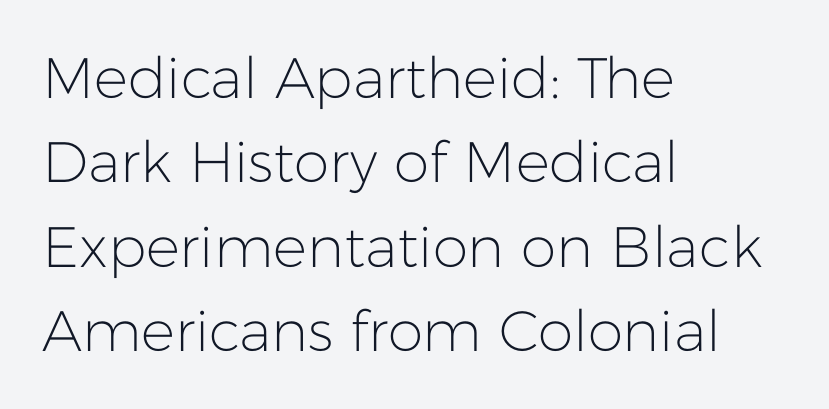
These lines sit exactly where default settings would place them. The glyphs in this specimen are sans serif. Every row of glyphs begins at an identical x-position on the left. Nothing heavy about these letters — not bold at all. Does the lettering tilt? It doesn't — this is upright. Proportional: the letters do not fall into vertical columns.
